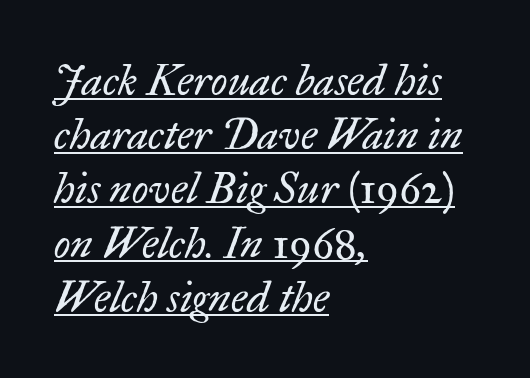
Q: Is the text bold? A: No.
Q: Is the text italic (slanted)? A: Yes, it leans right by about 17 degrees.
Q: Is the typeface a serif or a sans-serif typeface? A: Serif.
Q: Is the text underlined? A: Yes.
Q: How is the paragraph aligned? A: Left-aligned.
Q: Is the spacing between letters normal or unusually wide? A: Normal.
Q: Is the spacing between lines tight, normal or loose? A: Normal.
Q: Width (condensed, normal, or wide)? A: Normal.
Q: Stroke contrast? A: Low.
Q: x-height? A: Small.
Q: Monospaced? A: No.
